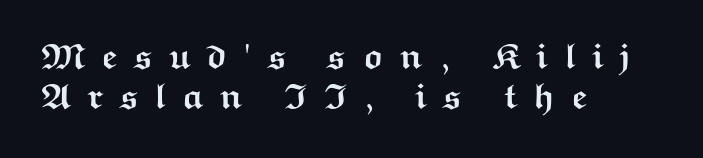
The image shows 36 px semibold, wide sans-serif type, upright; set left-aligned, tight line spacing (1.1x), unusually wide letter spacing (+0.44 em), not underlined; medium stroke contrast and a medium x-height.
